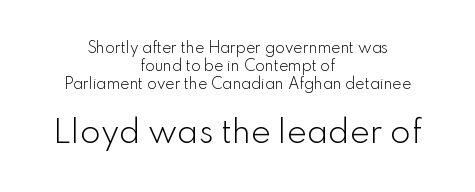
The image shows 30 px light sans-serif type, upright; set centered, normal line spacing (1.27x), normal letter spacing, not underlined; the second (bottom) block is 2.14x larger; low stroke contrast and a small x-height.
